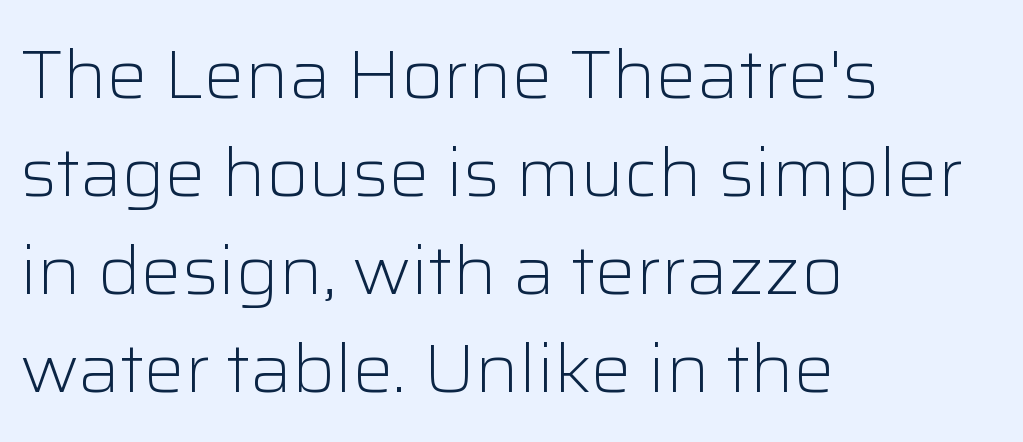
Q: Is the text bold? A: No.
Q: Is the text italic (slanted)? A: No, it is upright.
Q: Is the typeface a serif or a sans-serif typeface? A: Sans-serif.
Q: Is the text underlined? A: No.
Q: How is the paragraph aligned? A: Left-aligned.
Q: Is the spacing between letters normal or unusually wide? A: Normal.
Q: Is the spacing between lines tight, normal or loose? A: Normal.
Q: Width (condensed, normal, or wide)? A: Normal.
Q: Stroke contrast? A: Low.
Q: x-height? A: Medium.
Q: Monospaced? A: No.
